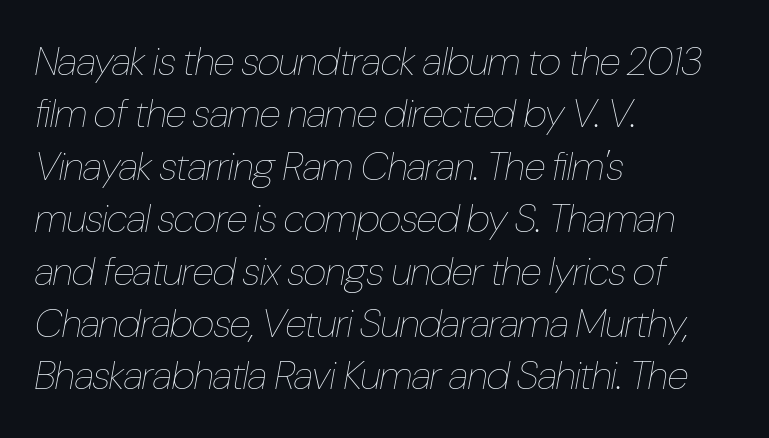
{"italic": "yes", "lean": "right", "slant_degrees": 10, "bold": "no", "weight": "thin", "width": "condensed", "stroke_contrast": "low", "x_height": "medium", "monospaced": "no", "underline": "no", "align": "left", "line_spacing": "normal", "line_spacing_ratio": 1.31, "letter_spacing": "normal", "letter_spacing_em": 0.0, "glyph_px": 40}
